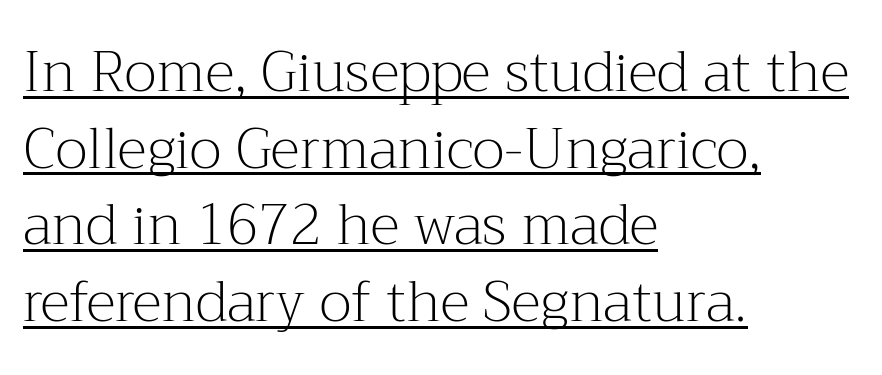
You can tell from the footed stems that serif type was used. A normal amount of white space separates one row of letters from the next. Each letter keeps its own natural width here, so spacing adapts to shape. This sample carries an underscore along the baseline area. The lines are quadded left. When letters stand straight like this, we call the style roman or upright.
